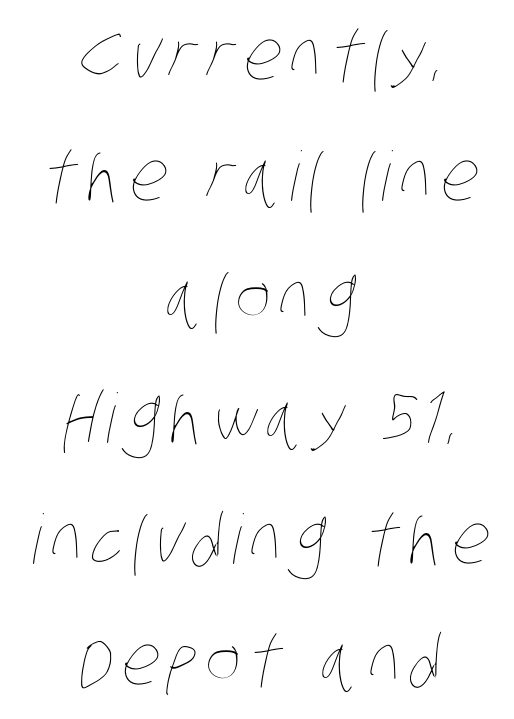
Ink coverage per letter is moderate at most. The rendering uses natural spacing where letterforms have individual widths. Rule under the text: the space is simply empty. Neither beginnings nor endings align; midpoints do.
